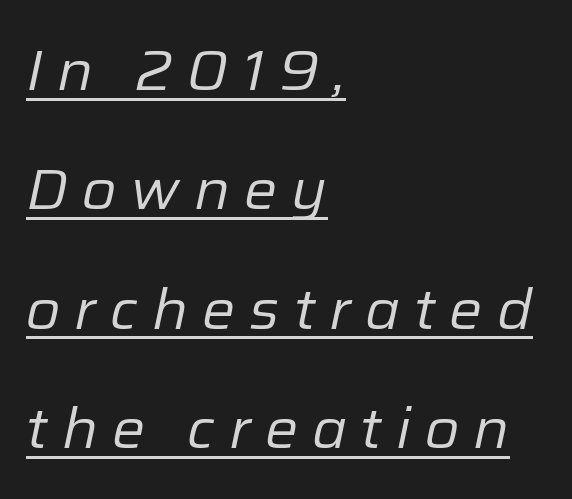
Q: Is the text bold? A: No.
Q: Is the text italic (slanted)? A: Yes, it leans right by about 12 degrees.
Q: Is the text underlined? A: Yes.
Q: How is the paragraph aligned? A: Left-aligned.
Q: Is the spacing between letters normal or unusually wide? A: Unusually wide.
Q: Is the spacing between lines tight, normal or loose? A: Loose.
Q: Width (condensed, normal, or wide)? A: Normal.
Q: Stroke contrast? A: Low.
Q: x-height? A: Medium.
Q: Monospaced? A: No.
